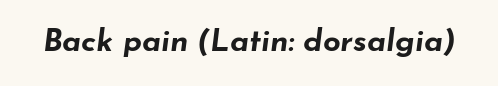
When letters slant like this, we call the style italic. Any mark beneath the type? The region is blank. Is this a fixed-width face? No — the glyphs have proportional, varying widths. These words are printed bold, with thick strokes throughout. Students, note that the glyphs here touch the page at normal intervals.
